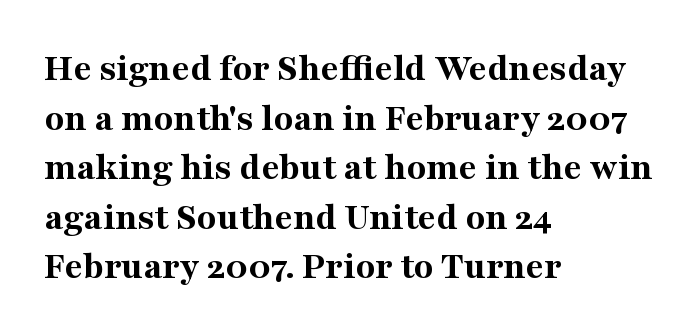
{"serif": "yes", "italic": "no", "bold": "yes", "weight": "bold", "width": "normal", "stroke_contrast": "medium", "x_height": "medium", "monospaced": "no", "underline": "no", "align": "left", "line_spacing_ratio": 1.24, "letter_spacing": "normal", "letter_spacing_em": 0.0, "glyph_px": 40}
